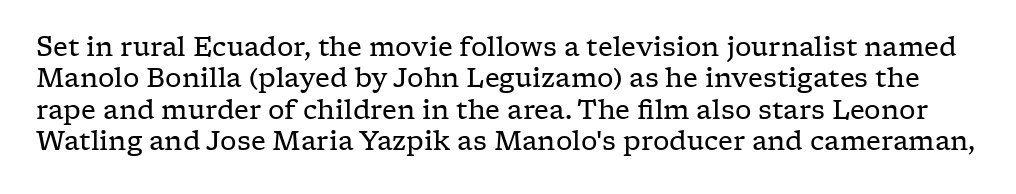
Beneath every word, the page is bare. Tracking here is standard; glyphs follow each other at the usual distance. These glyphs show unthickened strokes, regular width or finer. Notice how the stems are strictly vertical — no italics here.
